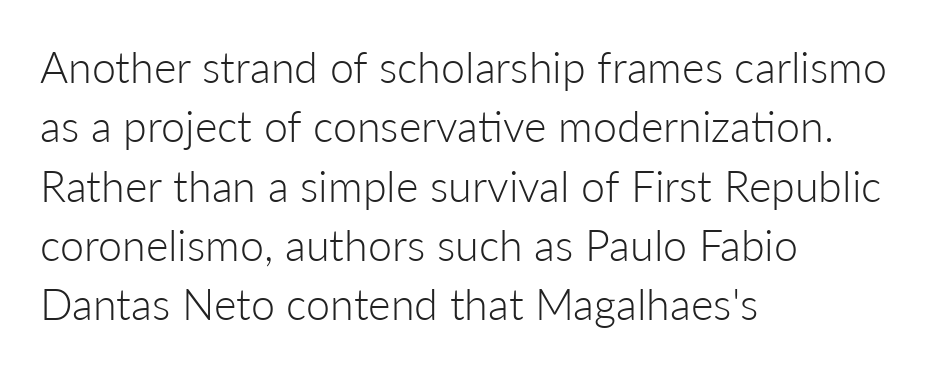
Compared with a centered layout, this one pins lines to the left instead. Baseline-to-baseline distance is the conventional proportion of letter height. Look at the tracking — it's just the regular setting, nothing added. Serifs: no, the terminals of the letterforms are clean.
